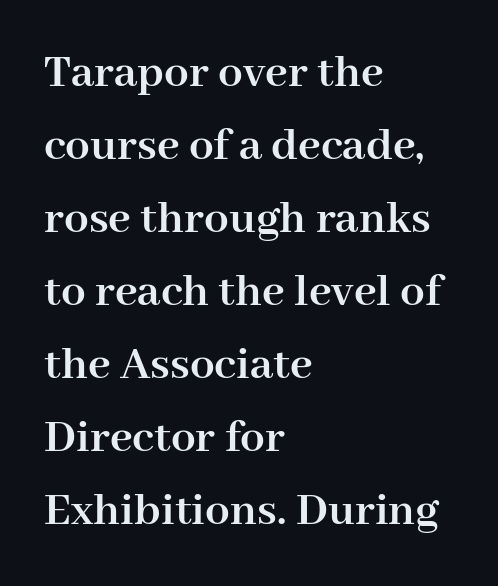
{"serif": "yes", "italic": "no", "bold": "yes", "weight": "semibold", "width": "normal", "stroke_contrast": "high", "x_height": "medium", "monospaced": "no", "underline": "no", "align": "left", "line_spacing": "normal", "line_spacing_ratio": 1.49, "letter_spacing": "normal", "letter_spacing_em": 0.0, "glyph_px": 49}
